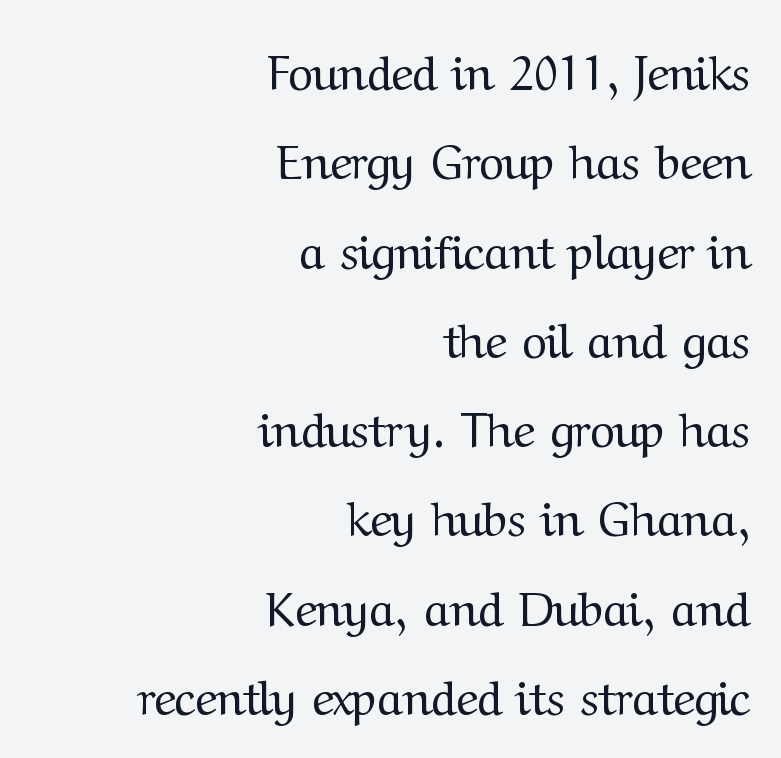
The image shows 48 px regular-weight serif type, upright; set right-aligned, line spacing 1.86x, normal letter spacing, not underlined; medium stroke contrast and a medium x-height.
